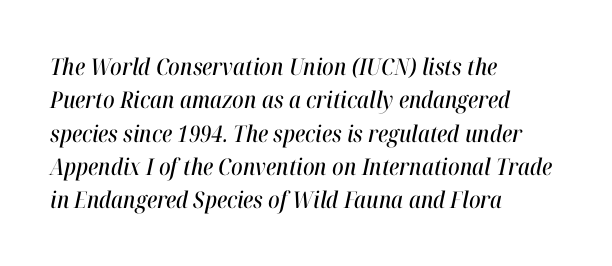
Q: Is the text italic (slanted)? A: Yes, it leans right by about 12 degrees.
Q: Is the text underlined? A: No.
Q: How is the paragraph aligned? A: Left-aligned.
Q: Is the spacing between letters normal or unusually wide? A: Normal.
Q: Is the spacing between lines tight, normal or loose? A: Normal.
